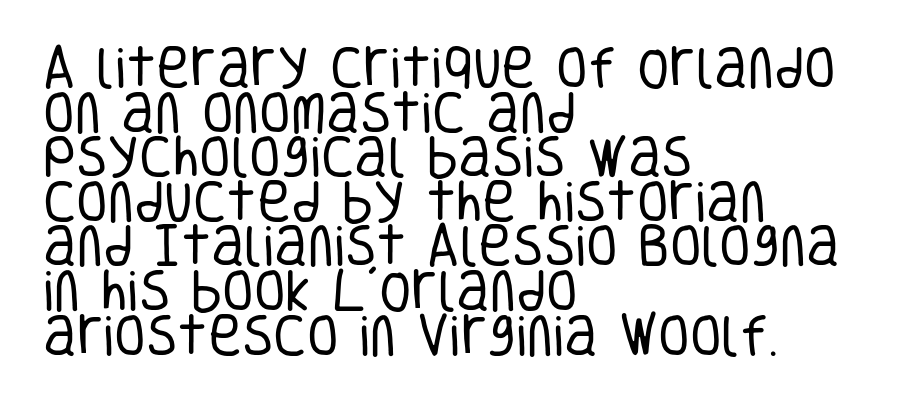
Upright lettering throughout. Successive baselines arrive quickly, one right under another. Line beginnings align vertically; line endings do not. Quick note: underline off. Examine the stroke ends and you'll find no serifs.
